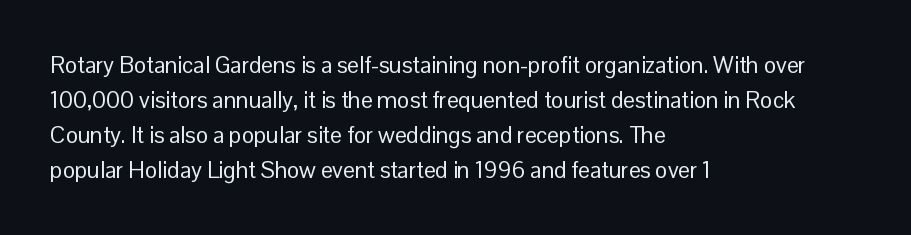
The image shows 23 px text type, upright; set left-aligned, normal line spacing (1.52x), normal letter spacing, not underlined.
